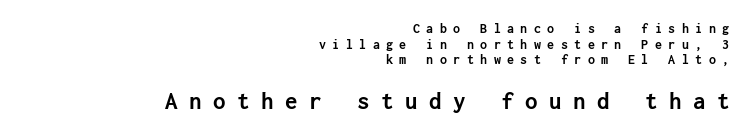
The image shows 25 px bold type, upright; set right-aligned, tight line spacing (1.11x), unusually wide letter spacing (+0.46 em), not underlined; the second (bottom) block is 1.79x larger.
